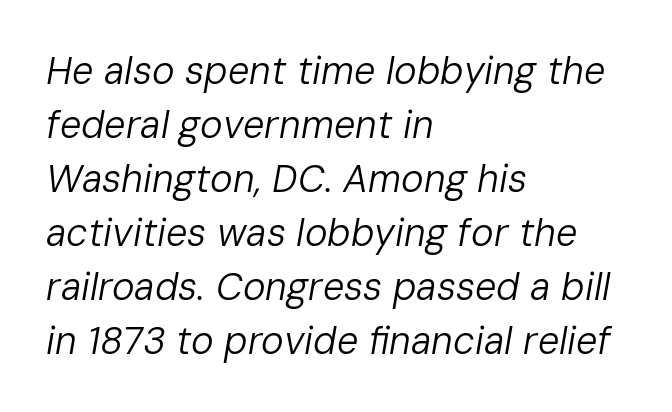
{"italic": "yes", "lean": "right", "slant_degrees": 10, "bold": "no", "weight": "regular", "width": "normal", "stroke_contrast": "low", "x_height": "medium", "monospaced": "no", "underline": "no", "align": "left", "line_spacing": "normal", "line_spacing_ratio": 1.42, "letter_spacing": "normal", "letter_spacing_em": 0.0, "glyph_px": 38}
